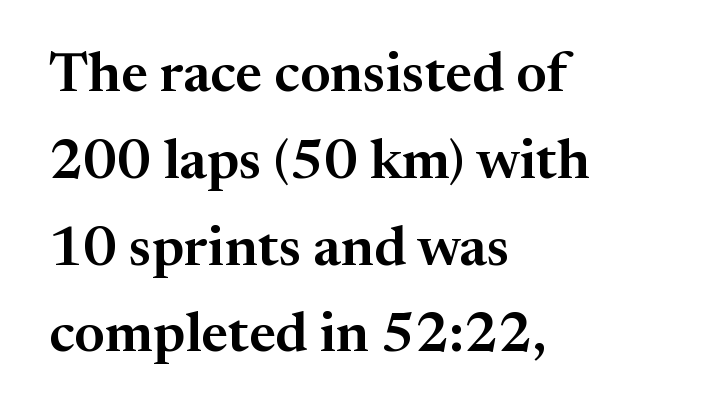
{"serif": "yes", "italic": "no", "width": "normal", "stroke_contrast": "medium", "x_height": "medium", "monospaced": "no", "underline": "no", "align": "left", "line_spacing": "normal", "line_spacing_ratio": 1.55, "letter_spacing": "normal", "letter_spacing_em": 0.0, "glyph_px": 56}
